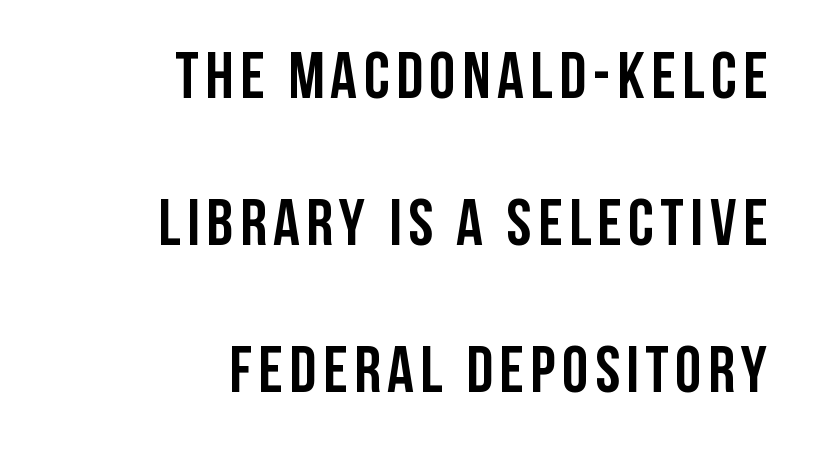
{"serif": "no", "italic": "no", "bold": "yes", "weight": "semibold", "width": "condensed", "stroke_contrast": "low", "x_height": "large", "monospaced": "no", "underline": "no", "align": "right", "line_spacing": "loose", "line_spacing_ratio": 2.23, "glyph_px": 66}
